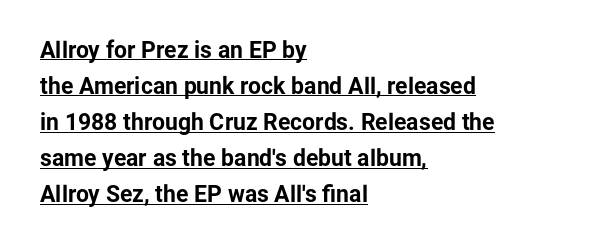
Glyph-to-glyph distance matches everyday printed text. The face used here has the dense, thick strokes of a bold. Rendered with straight, roman letterforms. Is the block centered? No — it sits flush against the left margin.
